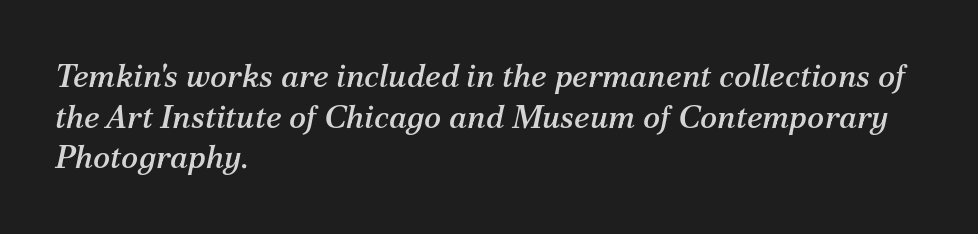
{"serif": "yes", "italic": "yes", "lean": "right", "slant_degrees": 12, "width": "normal", "stroke_contrast": "medium", "x_height": "medium", "monospaced": "no", "underline": "no", "align": "left", "line_spacing": "normal", "line_spacing_ratio": 1.27, "letter_spacing": "normal", "letter_spacing_em": 0.0, "glyph_px": 32}
